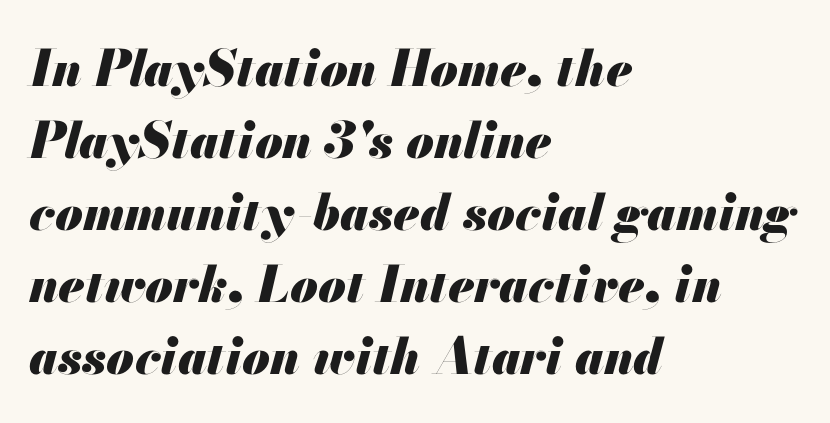
Q: Is the text bold? A: Yes.
Q: Is the text italic (slanted)? A: Yes, it leans right by about 13 degrees.
Q: Is the text underlined? A: No.
Q: How is the paragraph aligned? A: Left-aligned.
Q: Is the spacing between letters normal or unusually wide? A: Normal.
Q: Is the spacing between lines tight, normal or loose? A: Normal.
Q: Width (condensed, normal, or wide)? A: Normal.
Q: Stroke contrast? A: Medium.
Q: x-height? A: Small.
Q: Monospaced? A: No.
